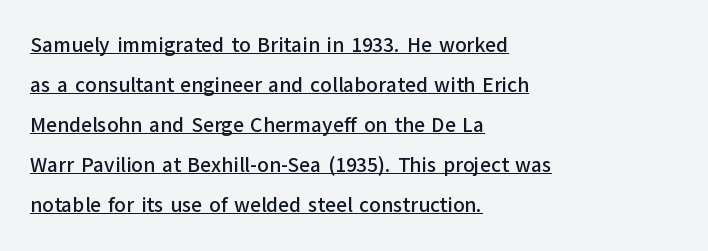
The image shows 21 px text type, upright; set left-aligned, loose line spacing (1.91x), normal letter spacing, underlined.
